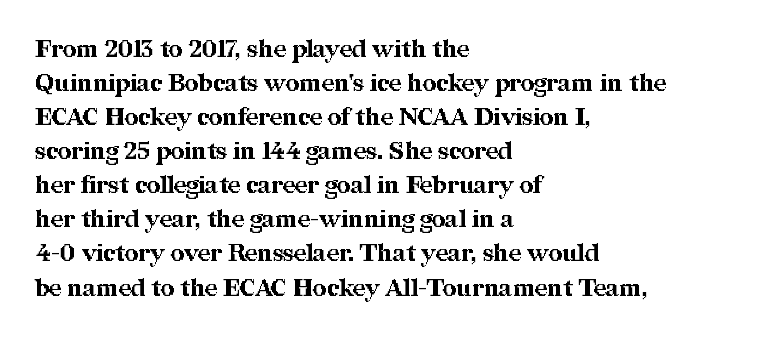
{"italic": "no", "bold": "yes", "underline": "no", "align": "left", "line_spacing": "normal", "line_spacing_ratio": 1.42, "letter_spacing": "normal", "letter_spacing_em": 0.0, "glyph_px": 24}
